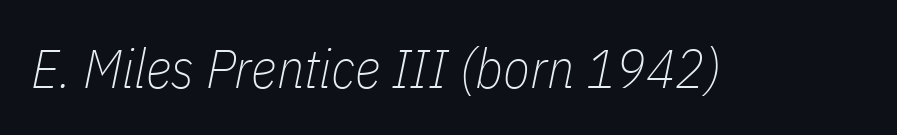
{"italic": "yes", "lean": "right", "slant_degrees": 11, "bold": "no", "weight": "thin", "width": "condensed", "stroke_contrast": "low", "x_height": "medium", "monospaced": "no", "underline": "no", "letter_spacing": "normal", "letter_spacing_em": 0.0, "glyph_px": 55}
